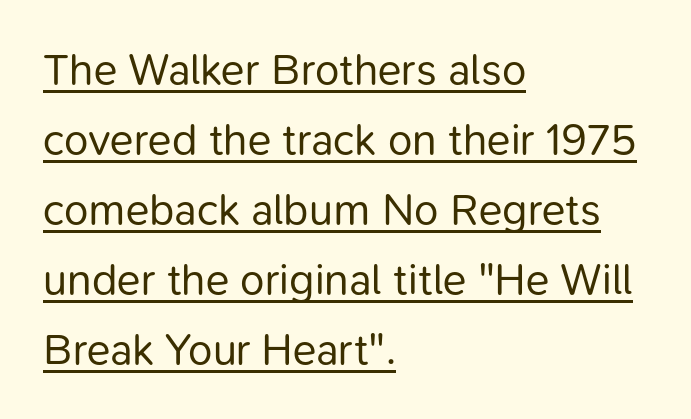
{"serif": "no", "italic": "no", "bold": "no", "weight": "regular", "width": "normal", "stroke_contrast": "low", "x_height": "medium", "monospaced": "no", "underline": "yes", "align": "left", "line_spacing": "normal", "line_spacing_ratio": 1.59, "letter_spacing": "normal", "letter_spacing_em": 0.0, "glyph_px": 44}
